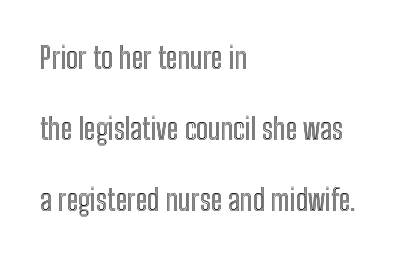
{"italic": "no", "width": "condensed", "x_height": "medium", "monospaced": "no", "underline": "no", "align": "left", "line_spacing": "loose", "line_spacing_ratio": 2.45, "letter_spacing": "normal", "letter_spacing_em": 0.0, "glyph_px": 29}
